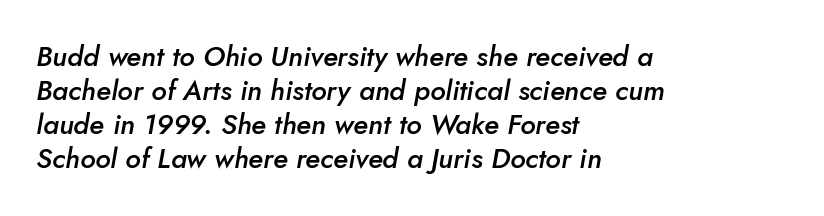
{"italic": "yes", "lean": "right", "slant_degrees": 5, "bold": "semi", "weight": "semibold", "width": "normal", "stroke_contrast": "low", "x_height": "small", "monospaced": "no", "underline": "no", "align": "left", "line_spacing_ratio": 1.22, "letter_spacing": "normal", "letter_spacing_em": 0.0, "glyph_px": 28}
